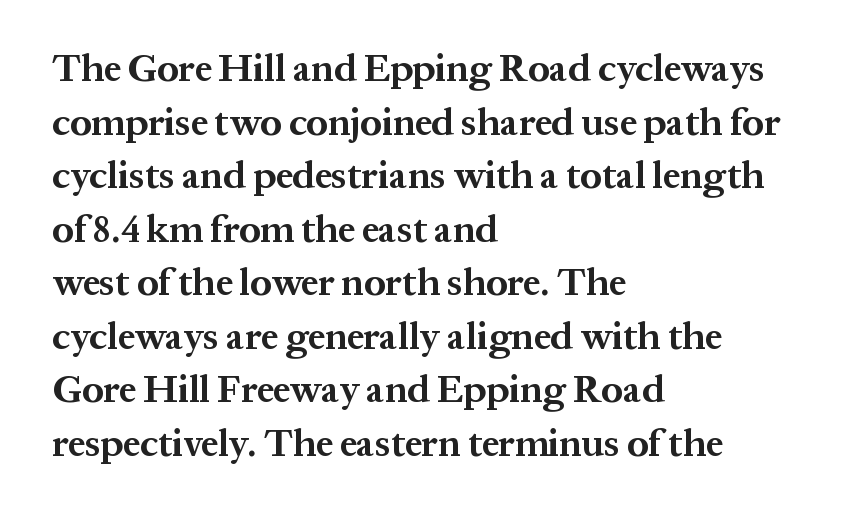
Q: Is the text bold? A: Yes.
Q: Is the text italic (slanted)? A: No, it is upright.
Q: Is the typeface a serif or a sans-serif typeface? A: Serif.
Q: Is the text underlined? A: No.
Q: How is the paragraph aligned? A: Left-aligned.
Q: Is the spacing between letters normal or unusually wide? A: Normal.
Q: Is the spacing between lines tight, normal or loose? A: Normal.
Q: Width (condensed, normal, or wide)? A: Normal.
Q: Stroke contrast? A: Medium.
Q: x-height? A: Medium.
Q: Monospaced? A: No.
